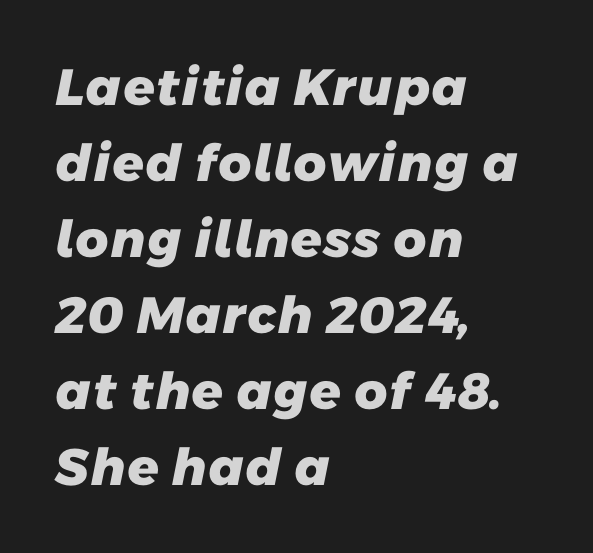
{"serif": "no", "bold": "yes", "weight": "heavy", "width": "normal", "stroke_contrast": "low", "x_height": "medium", "monospaced": "no", "underline": "no", "align": "left", "line_spacing": "normal", "line_spacing_ratio": 1.49, "letter_spacing": "normal", "letter_spacing_em": 0.0, "glyph_px": 51}
